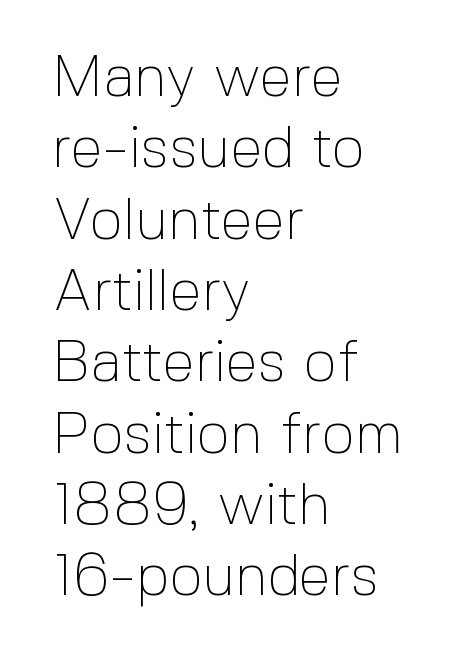
Q: Is the text bold? A: No.
Q: Is the text italic (slanted)? A: No, it is upright.
Q: Is the typeface a serif or a sans-serif typeface? A: Sans-serif.
Q: Is the text underlined? A: No.
Q: How is the paragraph aligned? A: Left-aligned.
Q: Is the spacing between letters normal or unusually wide? A: Normal.
Q: Width (condensed, normal, or wide)? A: Normal.
Q: x-height? A: Medium.
Q: Monospaced? A: No.
